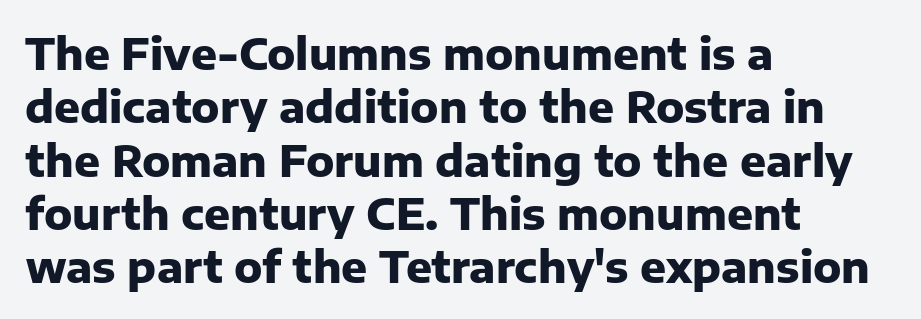
{"serif": "no", "italic": "no", "bold": "yes", "weight": "heavy", "width": "normal", "stroke_contrast": "low", "x_height": "medium", "monospaced": "no", "underline": "no", "align": "left", "line_spacing_ratio": 1.24, "letter_spacing": "normal", "letter_spacing_em": 0.0, "glyph_px": 43}
